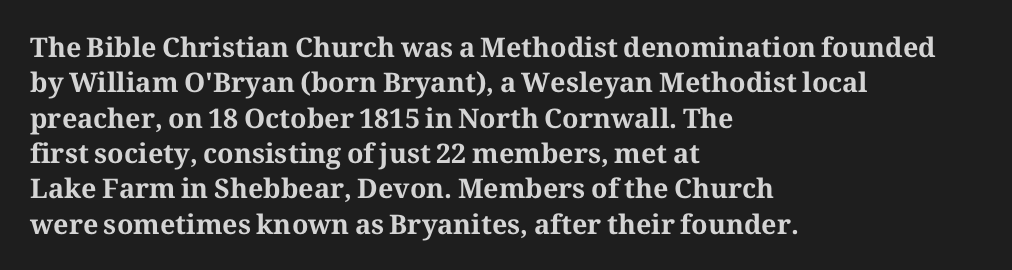
The image shows 27 px bold type, upright; set left-aligned, normal line spacing (1.31x), normal letter spacing, not underlined.
